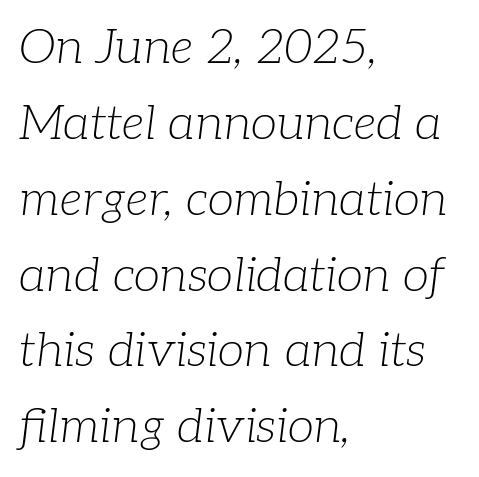
{"serif": "yes", "italic": "yes", "lean": "right", "slant_degrees": 7, "bold": "no", "weight": "light", "width": "normal", "stroke_contrast": "low", "x_height": "medium", "monospaced": "no", "underline": "no", "align": "left", "line_spacing": "normal", "line_spacing_ratio": 1.58, "letter_spacing": "normal", "letter_spacing_em": 0.0, "glyph_px": 48}
